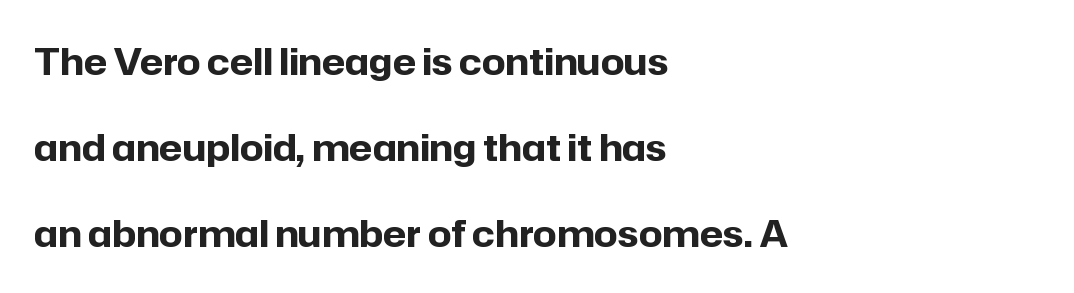
{"serif": "no", "italic": "no", "bold": "yes", "weight": "bold", "width": "normal", "stroke_contrast": "low", "x_height": "medium", "monospaced": "no", "underline": "no", "align": "left", "line_spacing": "loose", "line_spacing_ratio": 2.32, "letter_spacing": "normal", "letter_spacing_em": 0.0, "glyph_px": 37}
